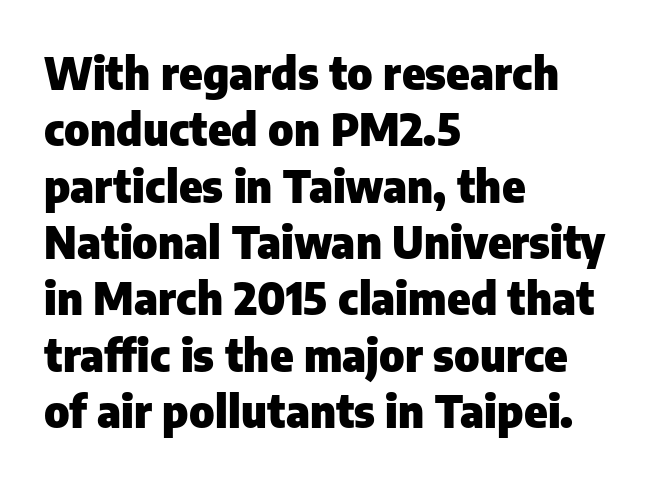
Q: Is the text bold? A: Yes.
Q: Is the text italic (slanted)? A: No, it is upright.
Q: Is the typeface a serif or a sans-serif typeface? A: Sans-serif.
Q: Is the text underlined? A: No.
Q: How is the paragraph aligned? A: Left-aligned.
Q: Is the spacing between letters normal or unusually wide? A: Normal.
Q: Is the spacing between lines tight, normal or loose? A: Normal.
Q: Width (condensed, normal, or wide)? A: Normal.
Q: Stroke contrast? A: Low.
Q: x-height? A: Medium.
Q: Monospaced? A: No.
